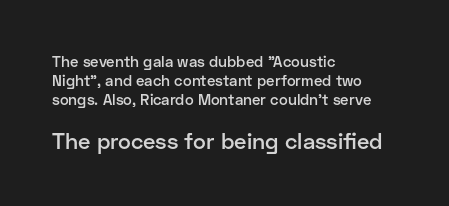
The image shows 22 px text type, upright; set left-aligned, normal line spacing (1.27x), normal letter spacing, not underlined; the second (bottom) block is 1.47x larger.
